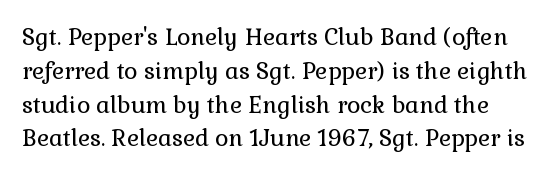
Q: Is the text bold? A: No.
Q: Is the text italic (slanted)? A: No, it is upright.
Q: Is the text underlined? A: No.
Q: Is the spacing between letters normal or unusually wide? A: Normal.
Q: Is the spacing between lines tight, normal or loose? A: Normal.
